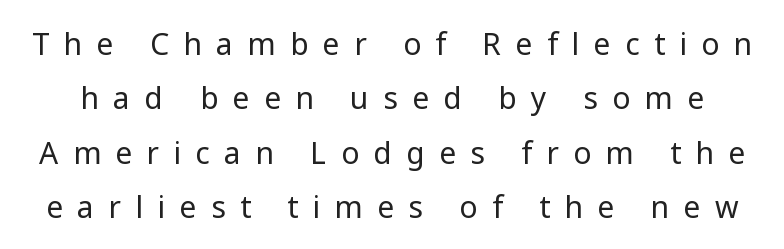
Q: Is the text bold? A: No.
Q: Is the text italic (slanted)? A: No, it is upright.
Q: Is the typeface a serif or a sans-serif typeface? A: Sans-serif.
Q: Is the text underlined? A: No.
Q: Is the spacing between letters normal or unusually wide? A: Unusually wide.
Q: Width (condensed, normal, or wide)? A: Normal.
Q: Stroke contrast? A: Low.
Q: x-height? A: Medium.
Q: Monospaced? A: No.
